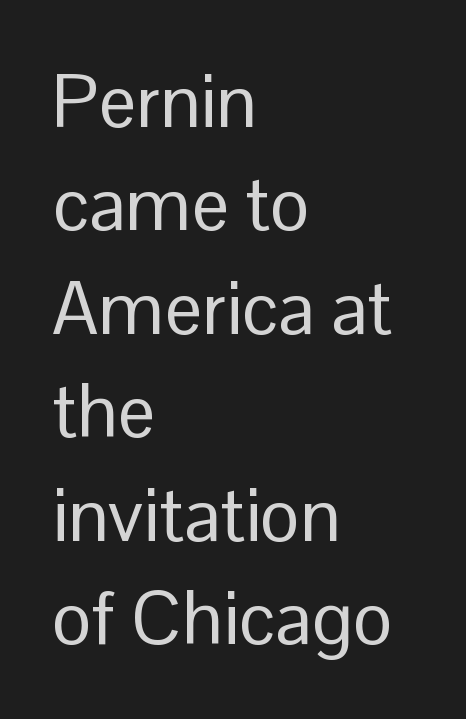
Q: Is the text bold? A: No.
Q: Is the text italic (slanted)? A: No, it is upright.
Q: Is the typeface a serif or a sans-serif typeface? A: Sans-serif.
Q: Is the text underlined? A: No.
Q: How is the paragraph aligned? A: Left-aligned.
Q: Is the spacing between letters normal or unusually wide? A: Normal.
Q: Is the spacing between lines tight, normal or loose? A: Normal.
Q: Width (condensed, normal, or wide)? A: Normal.
Q: Stroke contrast? A: Low.
Q: x-height? A: Medium.
Q: Monospaced? A: No.
